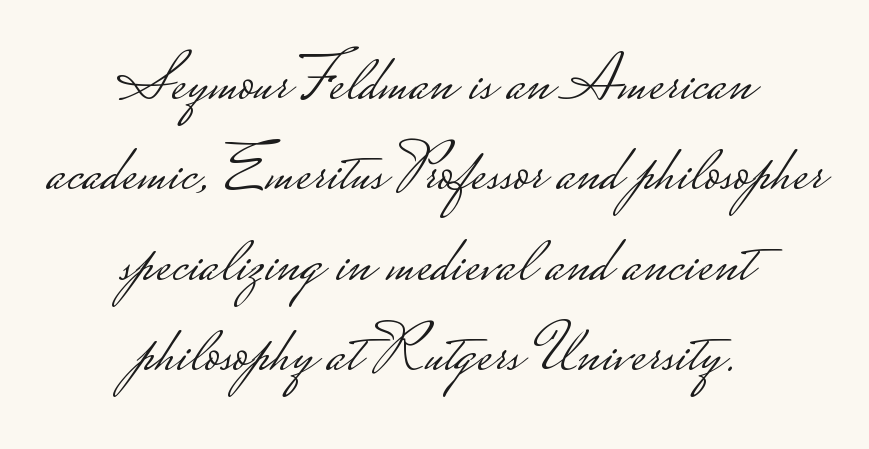
{"serif": "no", "bold": "no", "weight": "light", "width": "wide", "stroke_contrast": "low", "monospaced": "no", "underline": "no", "align": "center", "line_spacing": "normal", "line_spacing_ratio": 1.37, "letter_spacing": "normal", "letter_spacing_em": 0.0, "glyph_px": 66}
